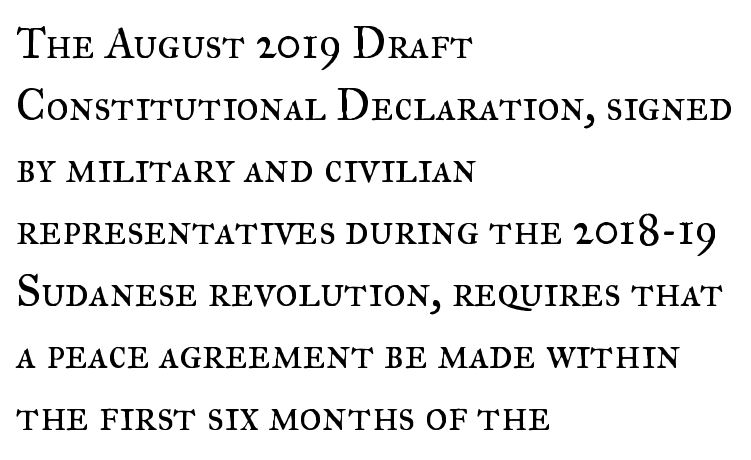
{"serif": "yes", "italic": "no", "bold": "no", "weight": "regular", "width": "normal", "stroke_contrast": "medium", "x_height": "small", "monospaced": "no", "underline": "no", "align": "left", "line_spacing": "normal", "line_spacing_ratio": 1.41, "letter_spacing": "normal", "letter_spacing_em": 0.0, "glyph_px": 44}
